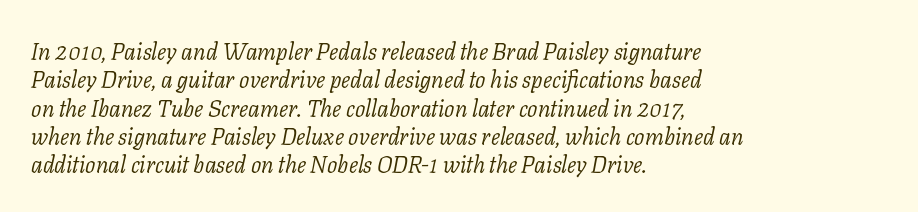
{"italic": "yes", "lean": "right", "slant_degrees": 11, "bold": "no", "underline": "no", "align": "left", "line_spacing_ratio": 1.23, "letter_spacing": "normal", "letter_spacing_em": 0.0, "glyph_px": 23}
